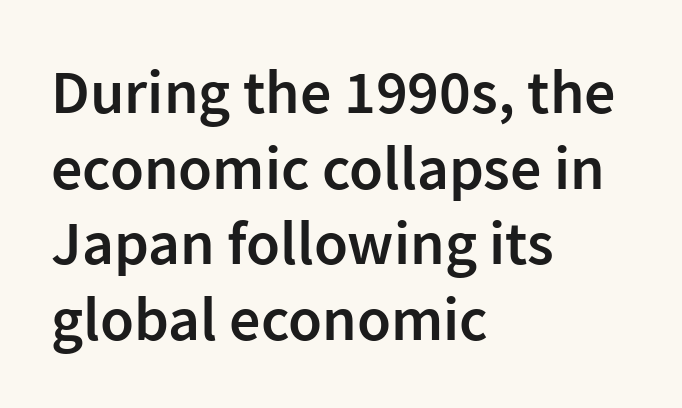
The sample has been set in demibold, a notch under bold. The rag falls on the right side of this text block. Varying glyph widths throughout — classic text-font behaviour. The space directly below the letters is spotless. The gaps between neighbouring characters are ordinary and unremarkable. The designer went with a sans here, leaving each stem footless.
